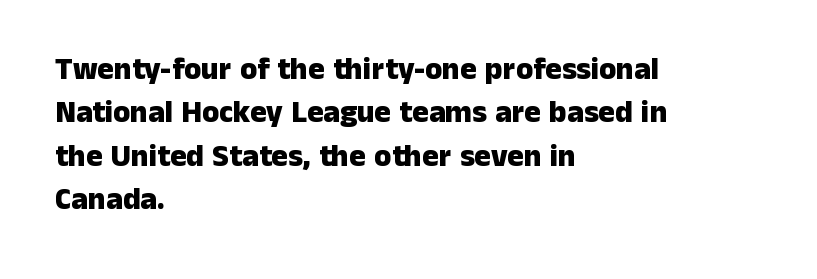
The lines in this sample share a left origin and differ only in where they stop. A typesetter would label this face a sans. The passage shown has conventional tracking throughout. Normally led — the rows are evenly, conventionally spaced.
